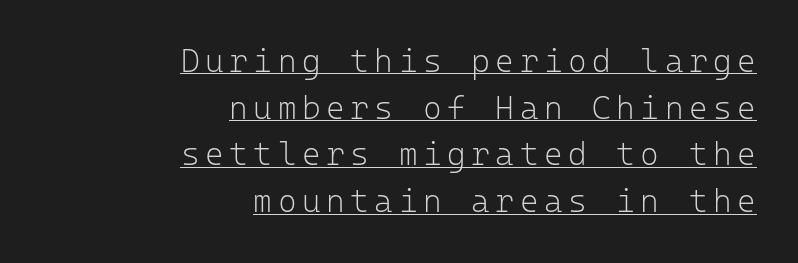
Q: Is the text bold? A: No.
Q: Is the text italic (slanted)? A: No, it is upright.
Q: Is the typeface a serif or a sans-serif typeface? A: Sans-serif.
Q: Is the text underlined? A: Yes.
Q: How is the paragraph aligned? A: Right-aligned.
Q: Is the spacing between lines tight, normal or loose? A: Normal.
Q: Width (condensed, normal, or wide)? A: Normal.
Q: Stroke contrast? A: Low.
Q: x-height? A: Medium.
Q: Monospaced? A: Yes.
